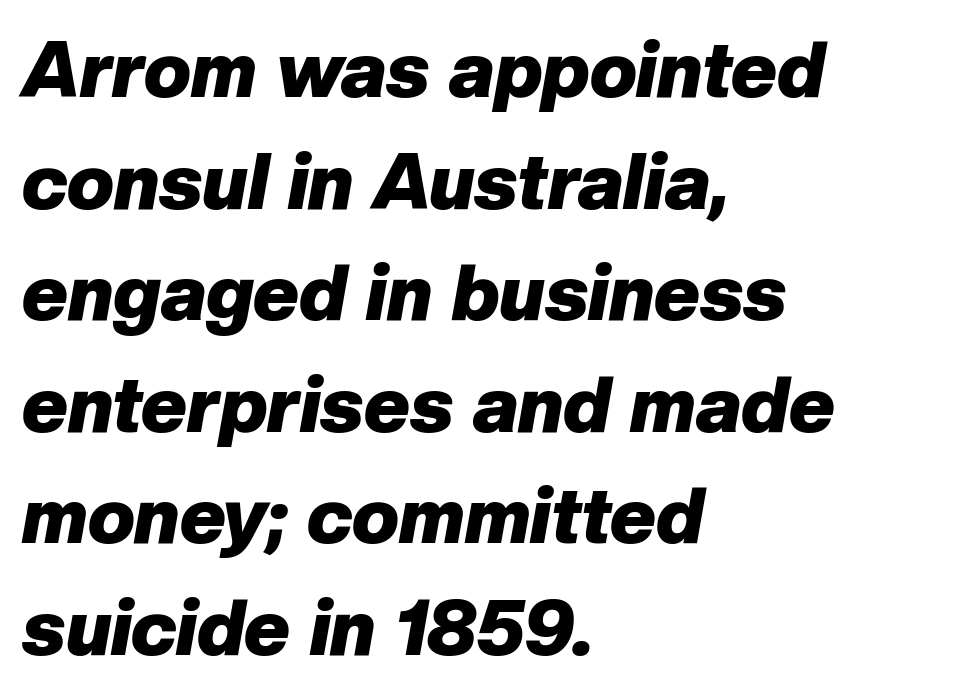
Q: Is the text bold? A: Yes.
Q: Is the text italic (slanted)? A: Yes, it leans right by about 10 degrees.
Q: Is the text underlined? A: No.
Q: How is the paragraph aligned? A: Left-aligned.
Q: Is the spacing between letters normal or unusually wide? A: Normal.
Q: Is the spacing between lines tight, normal or loose? A: Normal.
Q: Width (condensed, normal, or wide)? A: Normal.
Q: Stroke contrast? A: Low.
Q: x-height? A: Medium.
Q: Monospaced? A: No.
